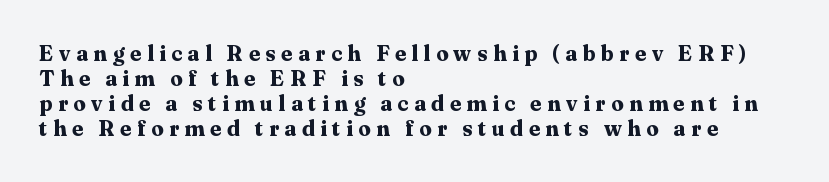
The image shows 22 px bold type, upright; set left-aligned, tight line spacing (1.14x), unusually wide letter spacing (+0.25 em), not underlined.
